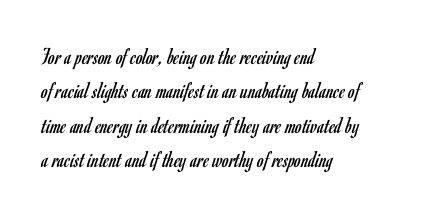
The image shows 24 px text type; set left-aligned, normal line spacing (1.43x), normal letter spacing, not underlined.
